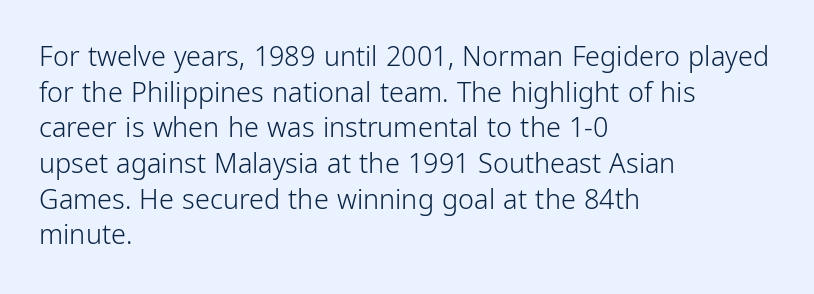
Q: Is the text bold? A: No.
Q: Is the text italic (slanted)? A: No, it is upright.
Q: Is the text underlined? A: No.
Q: How is the paragraph aligned? A: Left-aligned.
Q: Is the spacing between letters normal or unusually wide? A: Normal.
Q: Is the spacing between lines tight, normal or loose? A: Normal.
